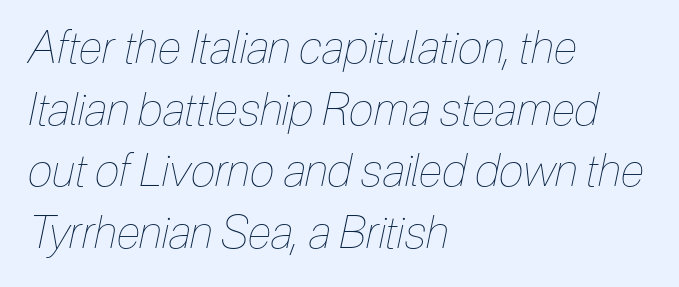
{"italic": "yes", "lean": "right", "slant_degrees": 12, "bold": "no", "weight": "thin", "width": "condensed", "stroke_contrast": "low", "x_height": "medium", "monospaced": "no", "underline": "no", "align": "left", "line_spacing": "normal", "line_spacing_ratio": 1.37, "letter_spacing": "normal", "letter_spacing_em": 0.0, "glyph_px": 45}
